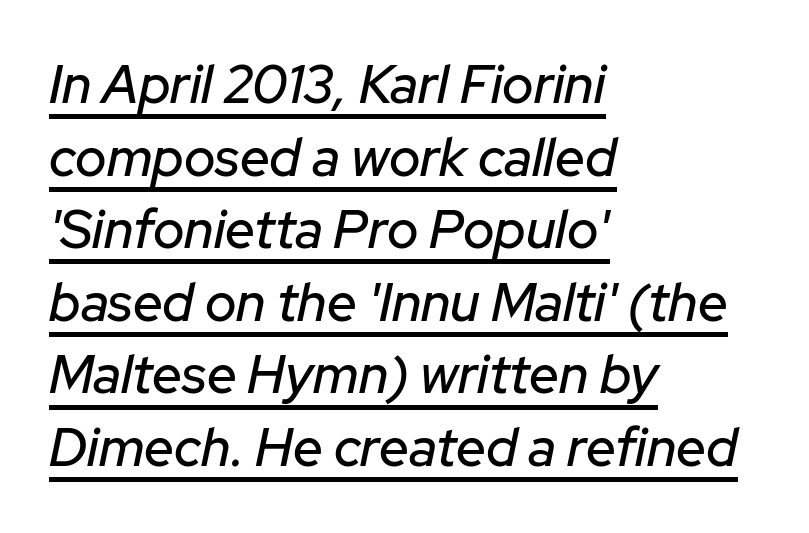
The image shows 53 px text type, italic (leaning right); set left-aligned, normal line spacing (1.37x), normal letter spacing, underlined; low stroke contrast and a medium x-height.
